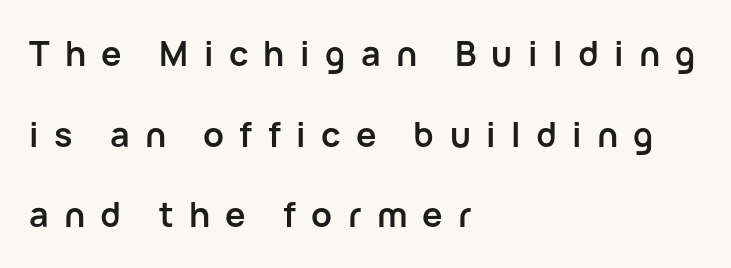
The baseline area is clear. These words are printed bold, with thick strokes throughout. The rendering inserts visible extra space after every character. The rendering shows plain stroke endings on the letterforms — a sans-serif design.
